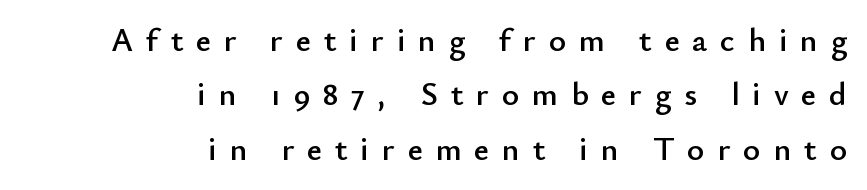
{"serif": "no", "italic": "no", "width": "normal", "stroke_contrast": "low", "x_height": "small", "monospaced": "no", "underline": "no", "align": "right", "line_spacing": "normal", "line_spacing_ratio": 1.65, "letter_spacing": "wide", "letter_spacing_em": 0.39, "glyph_px": 33}
